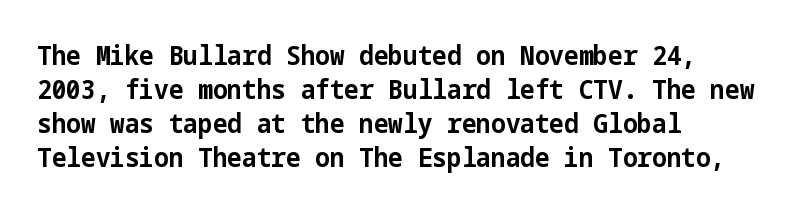
{"italic": "no", "bold": "yes", "underline": "no", "align": "left", "line_spacing": "normal", "line_spacing_ratio": 1.31, "letter_spacing": "normal", "letter_spacing_em": 0.0, "glyph_px": 26}
